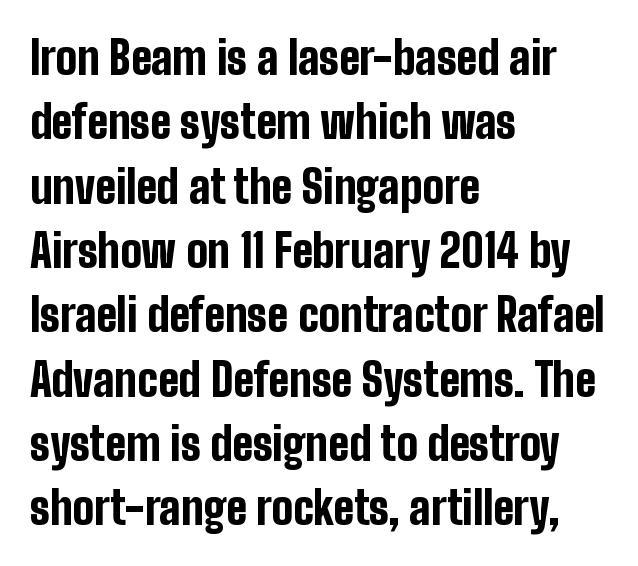
Q: Is the text bold? A: Yes.
Q: Is the text italic (slanted)? A: No, it is upright.
Q: Is the typeface a serif or a sans-serif typeface? A: Sans-serif.
Q: Is the text underlined? A: No.
Q: How is the paragraph aligned? A: Left-aligned.
Q: Is the spacing between letters normal or unusually wide? A: Normal.
Q: Is the spacing between lines tight, normal or loose? A: Normal.
Q: Width (condensed, normal, or wide)? A: Condensed.
Q: Stroke contrast? A: Low.
Q: x-height? A: Medium.
Q: Monospaced? A: No.
